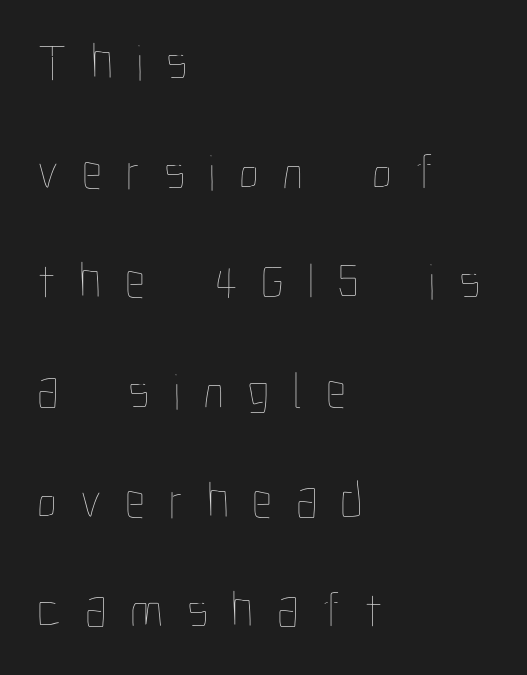
Q: Is the text bold? A: No.
Q: Is the text italic (slanted)? A: No, it is upright.
Q: Is the text underlined? A: No.
Q: How is the paragraph aligned? A: Left-aligned.
Q: Is the spacing between letters normal or unusually wide? A: Unusually wide.
Q: Is the spacing between lines tight, normal or loose? A: Loose.
Q: Width (condensed, normal, or wide)? A: Condensed.
Q: Stroke contrast? A: Low.
Q: x-height? A: Medium.
Q: Monospaced? A: No.
